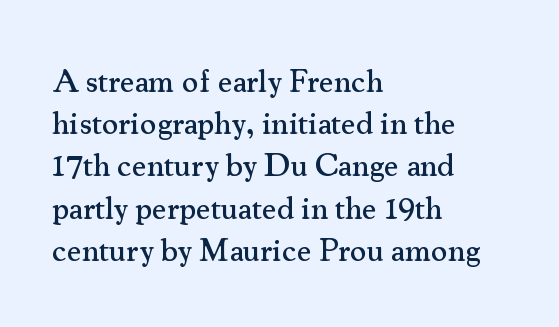
Q: Is the text italic (slanted)? A: No, it is upright.
Q: Is the typeface a serif or a sans-serif typeface? A: Serif.
Q: Is the text underlined? A: No.
Q: How is the paragraph aligned? A: Left-aligned.
Q: Is the spacing between letters normal or unusually wide? A: Normal.
Q: Is the spacing between lines tight, normal or loose? A: Normal.
Q: Width (condensed, normal, or wide)? A: Normal.
Q: Stroke contrast? A: Medium.
Q: x-height? A: Small.
Q: Monospaced? A: No.
